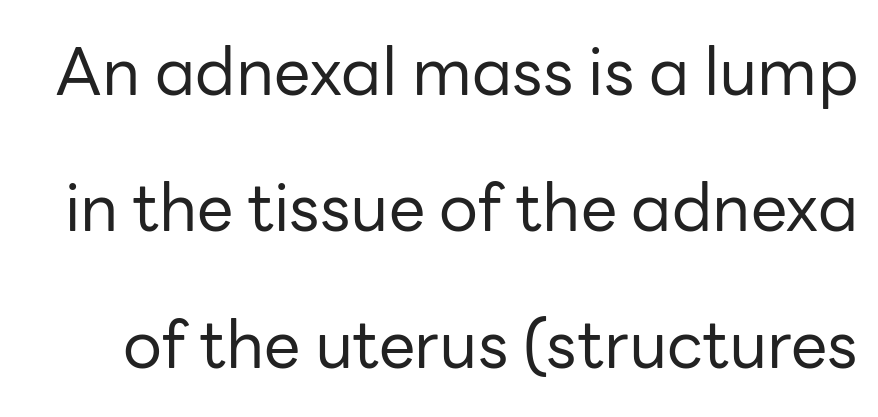
The image shows 65 px regular-weight sans-serif type, upright; set loose line spacing (2.1x), normal letter spacing, not underlined; low stroke contrast and a medium x-height.
